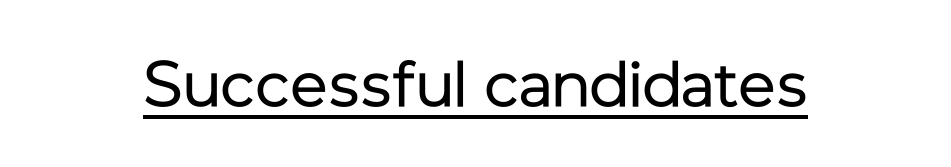
The image shows 64 px regular-weight sans-serif type, upright; set normal letter spacing, underlined; low stroke contrast and a medium x-height.
